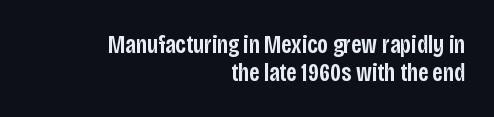
Words appear dense and cohesive because spacing is normal. Notice how descenders almost collide with the ascenders below — that's tight leading. Reading down the block, your eye finds every line finishing at a fixed right position. As a designer I'd log this as weight 600, semibold. Upright lettering throughout.
